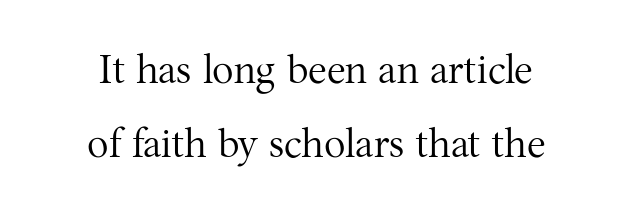
{"serif": "yes", "italic": "no", "bold": "no", "weight": "regular", "width": "normal", "stroke_contrast": "medium", "x_height": "medium", "monospaced": "no", "underline": "no", "line_spacing_ratio": 1.85, "letter_spacing": "normal", "letter_spacing_em": 0.0, "glyph_px": 40}
